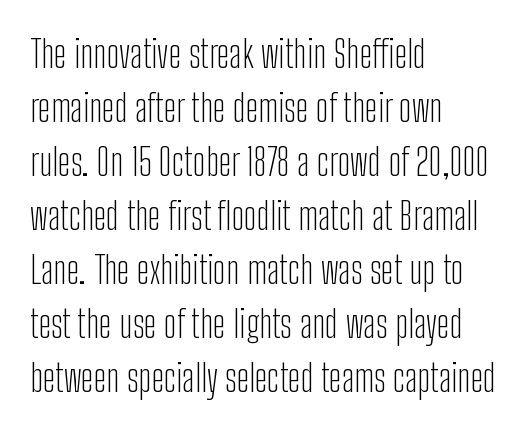
The image shows 38 px light, condensed sans-serif type, upright; set left-aligned, normal line spacing (1.42x), normal letter spacing, not underlined; low stroke contrast and a medium x-height.
